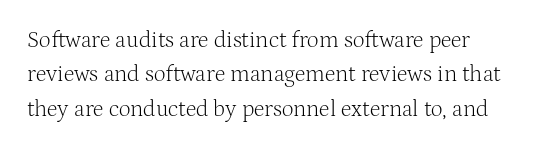
The image shows 23 px text type, upright; set left-aligned, normal line spacing (1.5x), normal letter spacing, not underlined.
